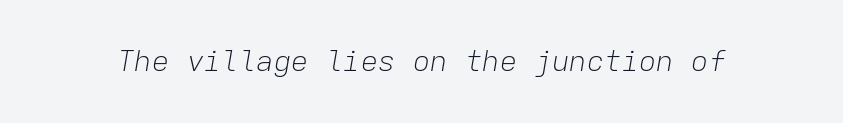
The image shows 29 px light type, italic (leaning right), monospaced; set normal letter spacing, not underlined; low stroke contrast and a medium x-height.
